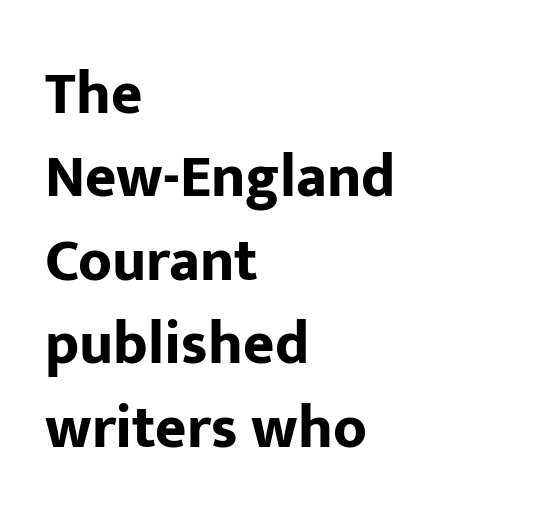
The image shows 60 px bold sans-serif type, upright; set left-aligned, normal line spacing (1.39x), normal letter spacing, not underlined; low stroke contrast and a medium x-height.
